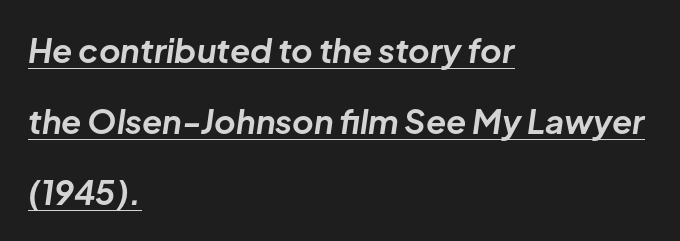
{"italic": "yes", "lean": "right", "slant_degrees": 8, "bold": "yes", "weight": "bold", "width": "normal", "stroke_contrast": "low", "x_height": "medium", "monospaced": "no", "underline": "yes", "align": "left", "line_spacing": "loose", "line_spacing_ratio": 2.15, "letter_spacing": "normal", "letter_spacing_em": 0.0, "glyph_px": 33}
